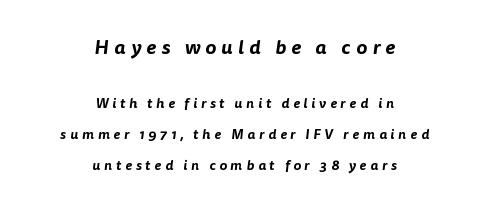
The image shows 20 px text type; set centered, loose line spacing (2.21x), unusually wide letter spacing (+0.27 em), not underlined; the first (top) block is 1.43x larger.
